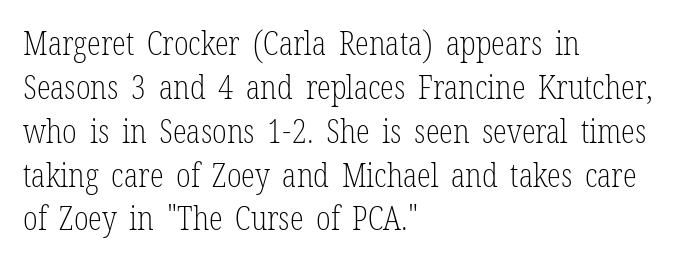
{"serif": "yes", "italic": "no", "bold": "no", "weight": "light", "width": "condensed", "stroke_contrast": "low", "x_height": "medium", "monospaced": "no", "underline": "no", "align": "left", "line_spacing": "normal", "line_spacing_ratio": 1.37, "letter_spacing": "normal", "letter_spacing_em": 0.0, "glyph_px": 32}
